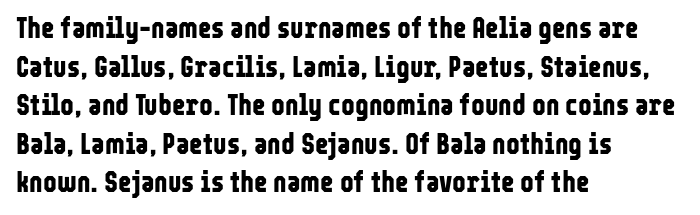
These lines are composed in type without serifs. Horizontally, the lines are justified to the leading edge only. The lettering holds an erect, upright posture throughout. The letters are bold, with thick, heavy strokes. Nobody touched the tracking dial on this one.
